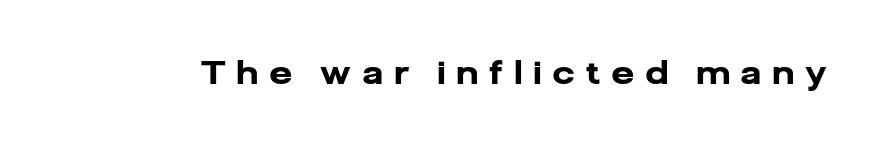
These lines have a slow, spaced-out rhythm from letter to letter. Is there any slant? The stems are plumb. Strong, thick strokes mark this as bold type. Think of a printed novel: that variable character pitch is what you see here.
